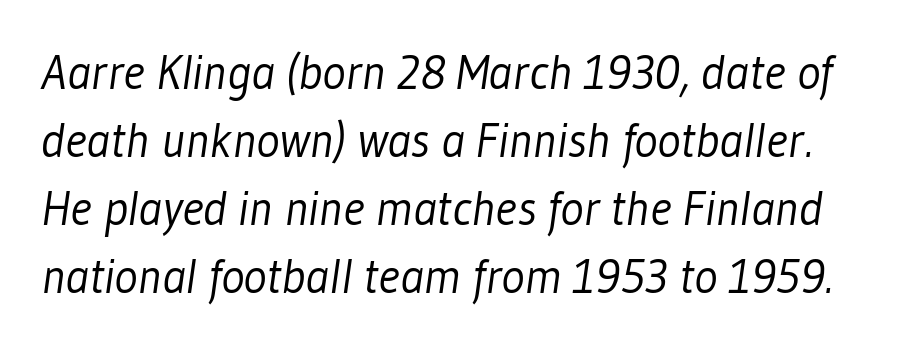
{"serif": "no", "bold": "no", "weight": "light", "width": "condensed", "stroke_contrast": "low", "x_height": "medium", "monospaced": "no", "underline": "no", "line_spacing": "normal", "line_spacing_ratio": 1.39, "letter_spacing": "normal", "letter_spacing_em": 0.0, "glyph_px": 49}
